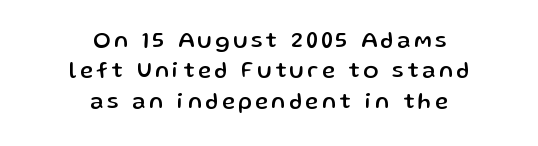
{"italic": "no", "underline": "no", "align": "center", "line_spacing": "normal", "line_spacing_ratio": 1.38, "glyph_px": 22}
